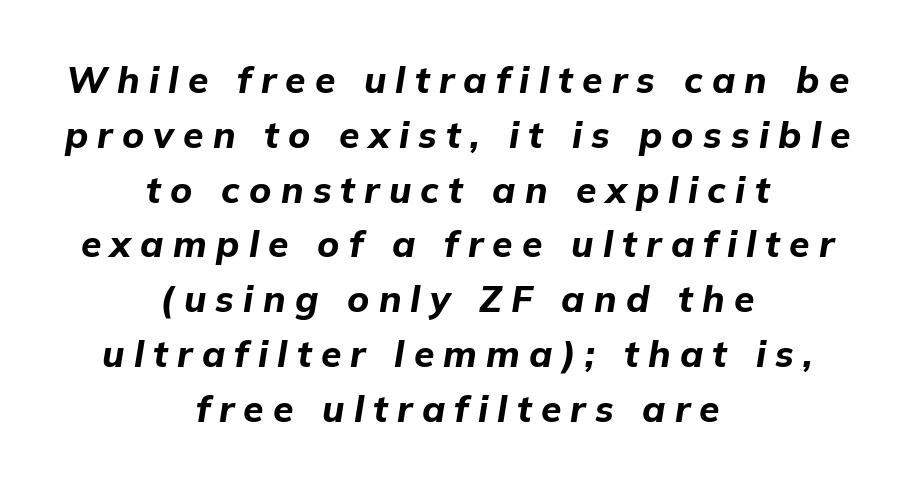
The image shows 37 px bold type, italic (leaning right); set centered, normal line spacing (1.48x), unusually wide letter spacing (+0.25 em), not underlined; low stroke contrast and a medium x-height.
